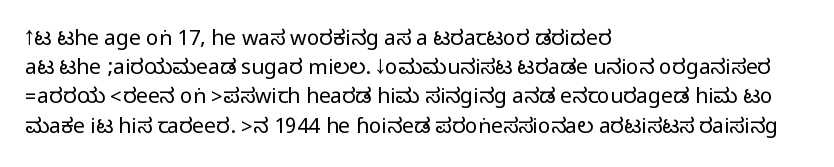
Each word holds together tightly as a unit, with standard inter-letter gaps. Left-aligned paragraph, ragged on the right. The vertical gap from one line to the next is medium. Nope, not italic — everything's standing straight. Check the space under the baseline: it is left empty.
